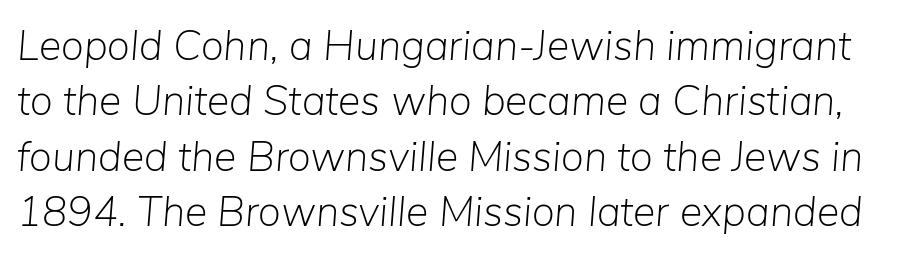
Q: Is the text bold? A: No.
Q: Is the text italic (slanted)? A: Yes, it leans right by about 5 degrees.
Q: Is the text underlined? A: No.
Q: Is the spacing between letters normal or unusually wide? A: Normal.
Q: Is the spacing between lines tight, normal or loose? A: Normal.
Q: Width (condensed, normal, or wide)? A: Normal.
Q: Stroke contrast? A: Low.
Q: x-height? A: Medium.
Q: Monospaced? A: No.
